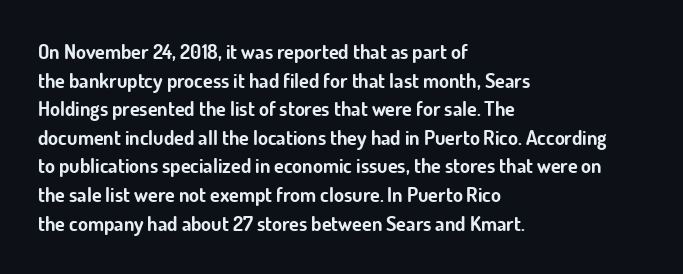
This sample uses an upright cut, with every glyph sitting square on the baseline. Only glyphs here, with clear space below each row. Visually the block forms a straight wall on the left and a jagged coastline on the right. Its strokes are broad and dark, the hallmark of bold type. This block has exactly the height ordinary leading produces. The passage shown has conventional tracking throughout.
